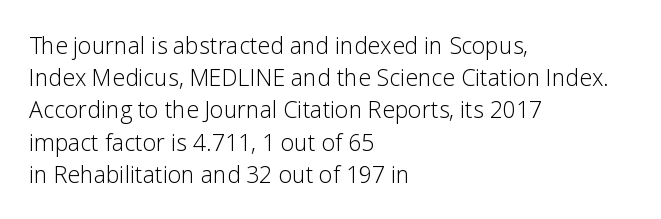
Q: Is the text bold? A: No.
Q: Is the text italic (slanted)? A: No, it is upright.
Q: Is the text underlined? A: No.
Q: How is the paragraph aligned? A: Left-aligned.
Q: Is the spacing between letters normal or unusually wide? A: Normal.
Q: Is the spacing between lines tight, normal or loose? A: Normal.
